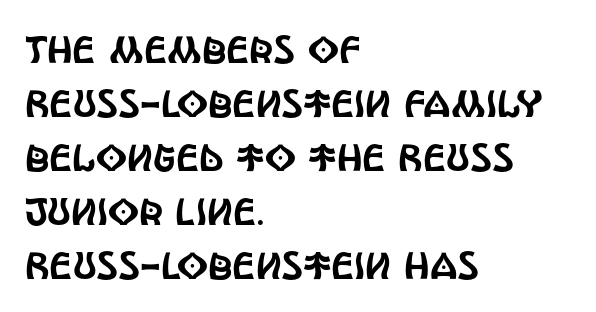
Q: Is the text italic (slanted)? A: No, it is upright.
Q: Is the typeface a serif or a sans-serif typeface? A: Sans-serif.
Q: Is the text underlined? A: No.
Q: How is the paragraph aligned? A: Left-aligned.
Q: Is the spacing between letters normal or unusually wide? A: Normal.
Q: Is the spacing between lines tight, normal or loose? A: Normal.
Q: Width (condensed, normal, or wide)? A: Condensed.
Q: x-height? A: Large.
Q: Monospaced? A: No.
